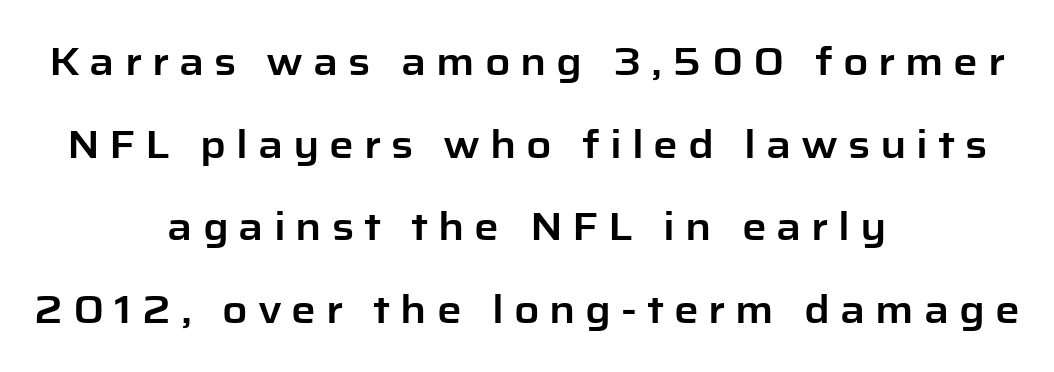
The passage shown is not underscored anywhere. Character widths vary here, with narrow letters taking less room than wide ones. Nope, no serifs anywhere on these letters. Each line is balanced around a shared central axis. The block of text is sparse from top to bottom, with ample space between rows.
